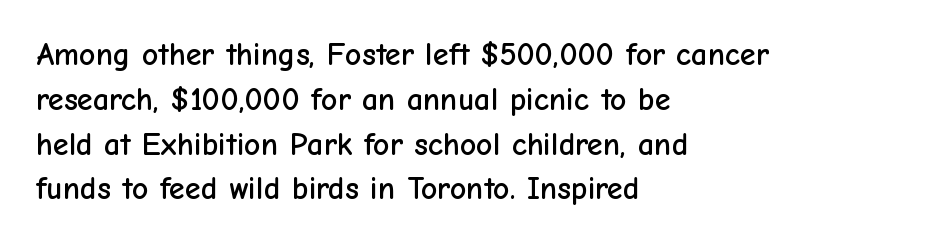
{"serif": "no", "italic": "no", "width": "normal", "stroke_contrast": "low", "x_height": "medium", "monospaced": "no", "underline": "no", "align": "left", "line_spacing": "normal", "line_spacing_ratio": 1.4, "letter_spacing": "normal", "letter_spacing_em": 0.0, "glyph_px": 32}
